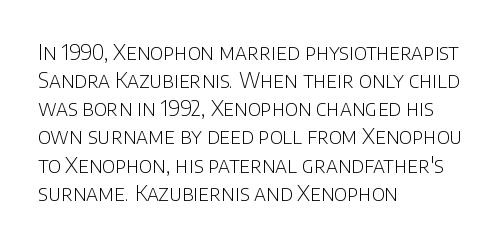
{"italic": "no", "bold": "no", "underline": "no", "align": "left", "line_spacing": "normal", "line_spacing_ratio": 1.34, "letter_spacing": "normal", "letter_spacing_em": 0.0, "glyph_px": 21}
